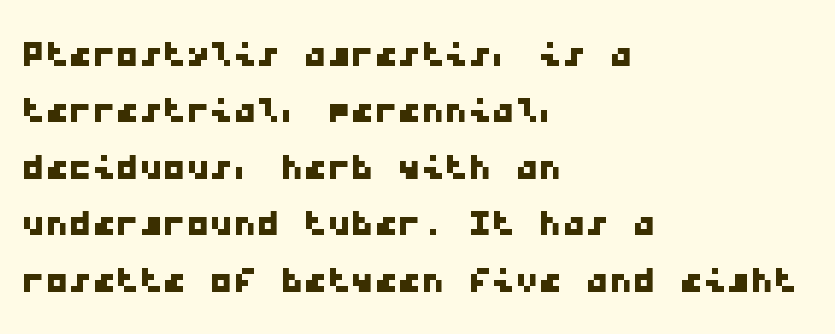
Q: Is the typeface a serif or a sans-serif typeface? A: Sans-serif.
Q: Is the text underlined? A: No.
Q: How is the paragraph aligned? A: Left-aligned.
Q: Is the spacing between letters normal or unusually wide? A: Normal.
Q: Width (condensed, normal, or wide)? A: Wide.
Q: Stroke contrast? A: Low.
Q: x-height? A: Medium.
Q: Monospaced? A: Yes.
